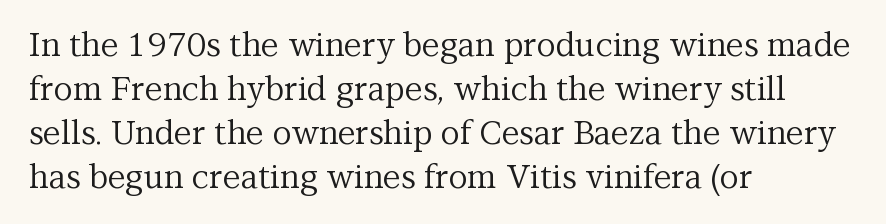
{"serif": "yes", "italic": "no", "bold": "no", "weight": "regular", "width": "normal", "stroke_contrast": "medium", "x_height": "medium", "monospaced": "no", "underline": "no", "align": "left", "line_spacing": "normal", "line_spacing_ratio": 1.33, "letter_spacing": "normal", "letter_spacing_em": 0.0, "glyph_px": 33}
